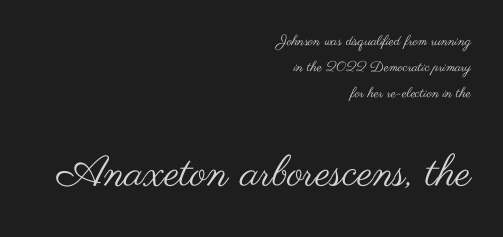
The glyphs are unaccompanied by any horizontal stroke below them. A sans-serif font was chosen for this passage. These lines are set flush right with a ragged left edge.
